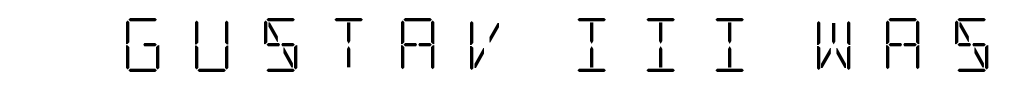
The image shows 54 px light, condensed serif type, upright; set unusually wide letter spacing (+0.46 em), not underlined; low stroke contrast and a large x-height.
